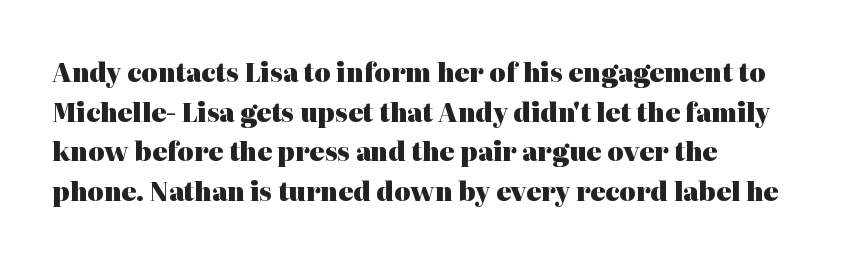
{"italic": "no", "bold": "yes", "underline": "no", "align": "left", "line_spacing": "normal", "line_spacing_ratio": 1.59, "letter_spacing": "normal", "letter_spacing_em": 0.0, "glyph_px": 25}
